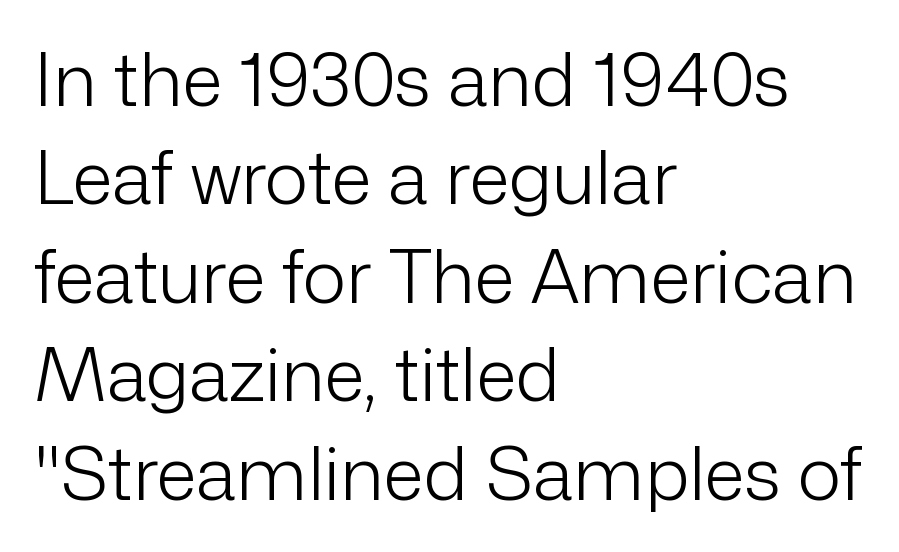
The image shows 74 px light sans-serif type, upright; set left-aligned, normal line spacing (1.33x), normal letter spacing, not underlined; low stroke contrast and a medium x-height.
